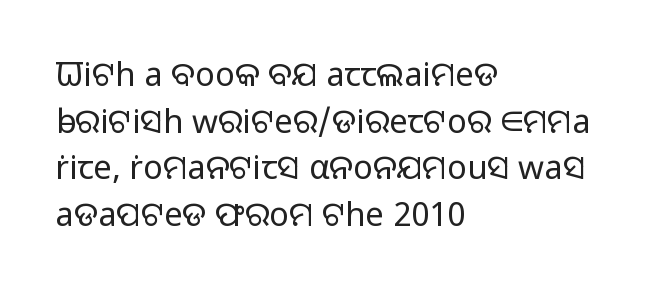
The image shows 33 px light sans-serif type, upright; set left-aligned, normal line spacing (1.41x), normal letter spacing, not underlined; low stroke contrast and a medium x-height.
